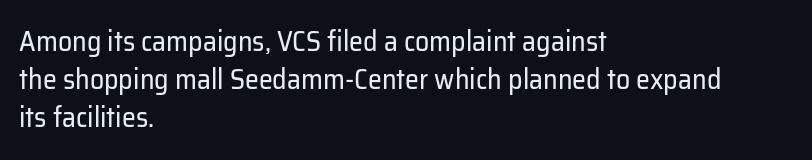
{"serif": "no", "italic": "no", "bold": "no", "weight": "regular", "width": "normal", "stroke_contrast": "low", "x_height": "medium", "monospaced": "no", "underline": "no", "align": "left", "line_spacing": "normal", "line_spacing_ratio": 1.36, "letter_spacing": "normal", "letter_spacing_em": 0.0, "glyph_px": 28}
